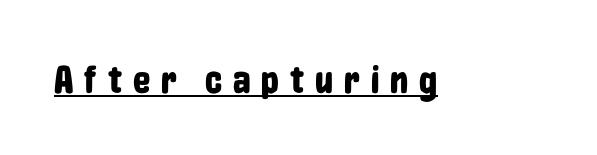
The image shows 39 px condensed sans-serif type, upright; set unusually wide letter spacing (+0.28 em), underlined; low stroke contrast and a medium x-height.
